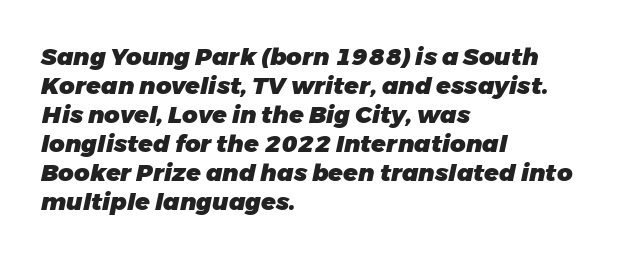
{"italic": "yes", "lean": "right", "slant_degrees": 11, "bold": "yes", "underline": "no", "align": "left", "line_spacing_ratio": 1.21, "letter_spacing": "normal", "letter_spacing_em": 0.0, "glyph_px": 24}
